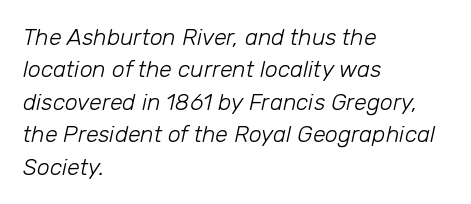
Q: Is the text bold? A: No.
Q: Is the text italic (slanted)? A: Yes, it leans right by about 12 degrees.
Q: Is the text underlined? A: No.
Q: How is the paragraph aligned? A: Left-aligned.
Q: Is the spacing between letters normal or unusually wide? A: Normal.
Q: Is the spacing between lines tight, normal or loose? A: Normal.
